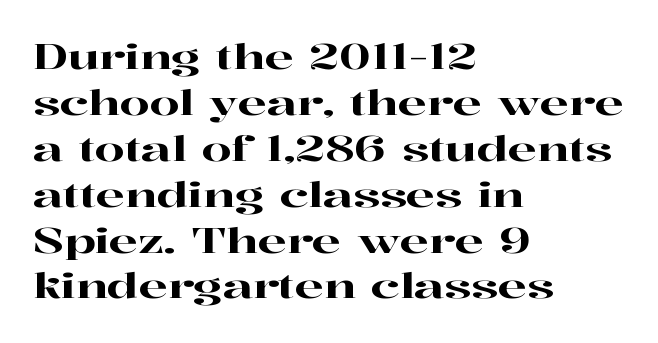
Each letter's strokes conclude with small projecting serifs. Is the letter spacing exaggerated? No — it looks like the ordinary default. Tall strokes in this sample are plumb rather than angled. Looks like regular typesetting: each glyph gets only the width it needs. Only glyphs here, with clear space below each row.
